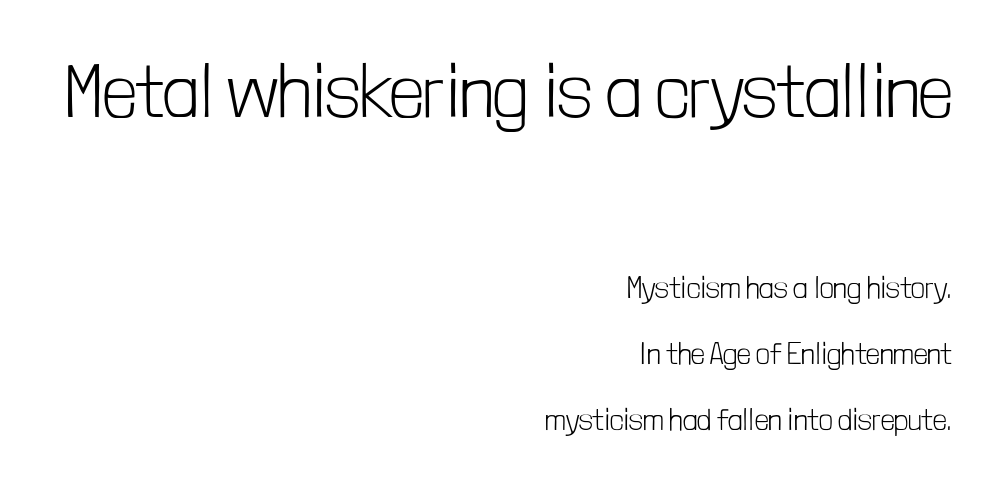
The image shows 74 px light, condensed sans-serif type, upright; set right-aligned, loose line spacing (2.2x), normal letter spacing, not underlined; the first (top) block is 2.47x larger; low stroke contrast and a medium x-height.
